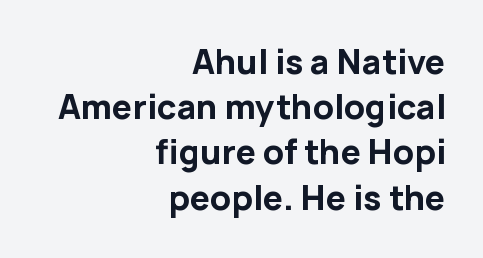
Character widths vary here, with narrow letters taking less room than wide ones. The typesetting leans heavy: a genuine bold. Observe the ordinary spacing: letters are neighbours, not strangers. Unlike italic type, these characters show no tilt at all. Any mark beneath the type? The region is blank.
